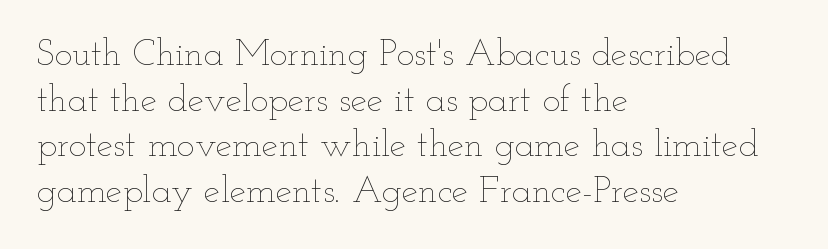
Underline: absent. Do the characters align in a grid? No, the font is proportional. The letters sit at their default tracking, neither squeezed nor spread. A quiet, ordinary-to-light weight characterises the typeface.
